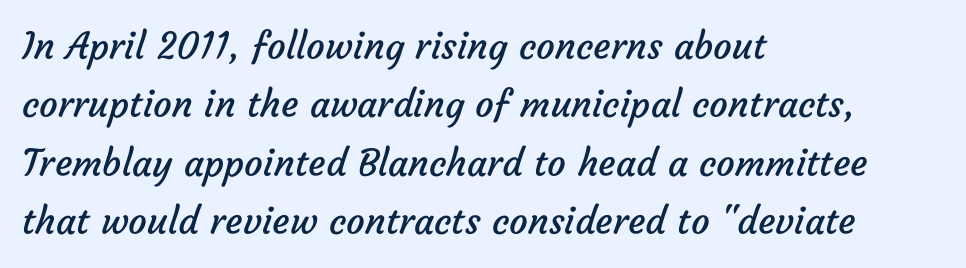
The image shows 37 px regular-weight sans-serif type; set left-aligned, normal line spacing (1.58x), normal letter spacing, not underlined; low stroke contrast and a medium x-height.
